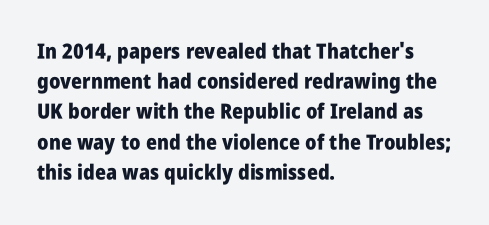
Emphasis by weight is at full strength: bold. Compared with typical body copy, the letter spacing here is the same. The passage shown is not underscored anywhere. Each new line begins a customary step beneath the previous one.
